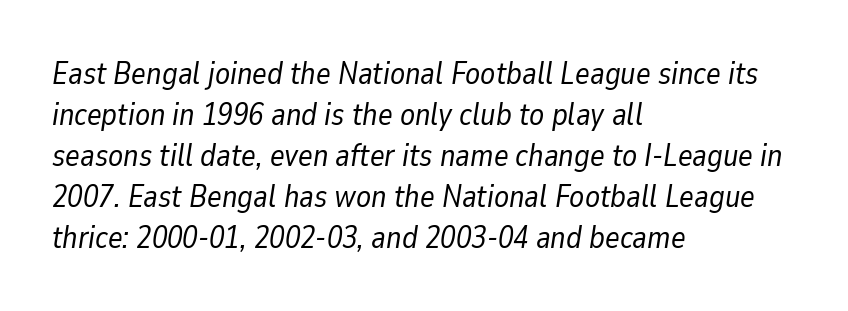
Q: Is the text bold? A: No.
Q: Is the text italic (slanted)? A: Yes, it leans right by about 9 degrees.
Q: Is the text underlined? A: No.
Q: How is the paragraph aligned? A: Left-aligned.
Q: Is the spacing between letters normal or unusually wide? A: Normal.
Q: Is the spacing between lines tight, normal or loose? A: Normal.
Q: Width (condensed, normal, or wide)? A: Normal.
Q: Stroke contrast? A: Low.
Q: x-height? A: Medium.
Q: Monospaced? A: No.
